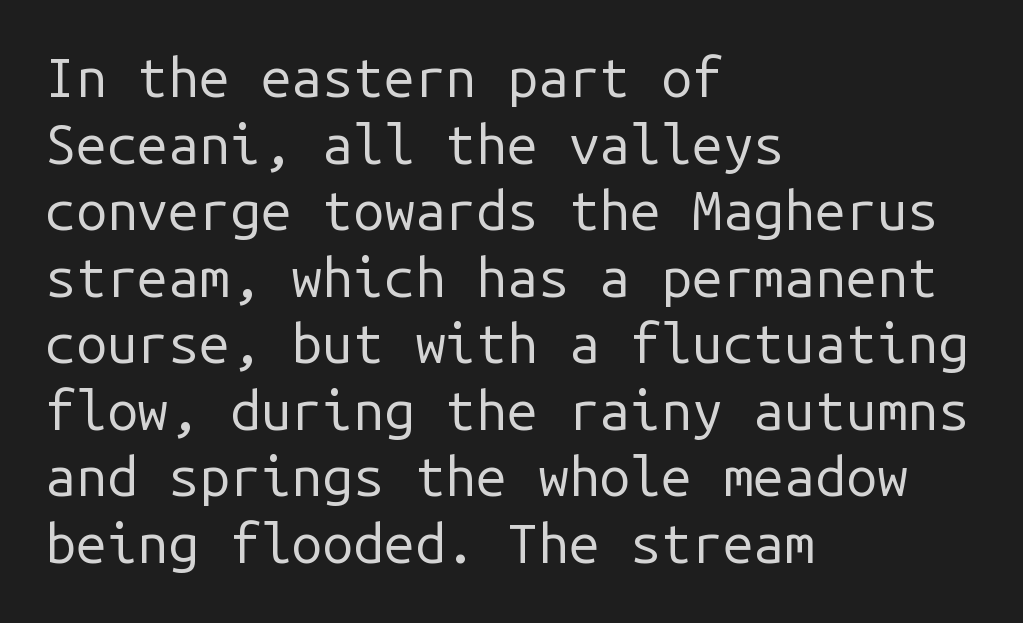
{"serif": "no", "italic": "no", "bold": "no", "weight": "regular", "width": "normal", "stroke_contrast": "low", "x_height": "medium", "monospaced": "yes", "underline": "no", "align": "left", "line_spacing_ratio": 1.21, "letter_spacing": "normal", "letter_spacing_em": 0.0, "glyph_px": 55}
